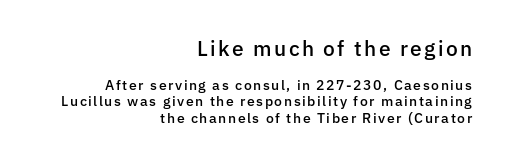
{"italic": "no", "bold": "semi", "underline": "no", "align": "right", "line_spacing_ratio": 1.16, "larger_block": "first", "size_ratio": 1.5, "glyph_px": 21}
